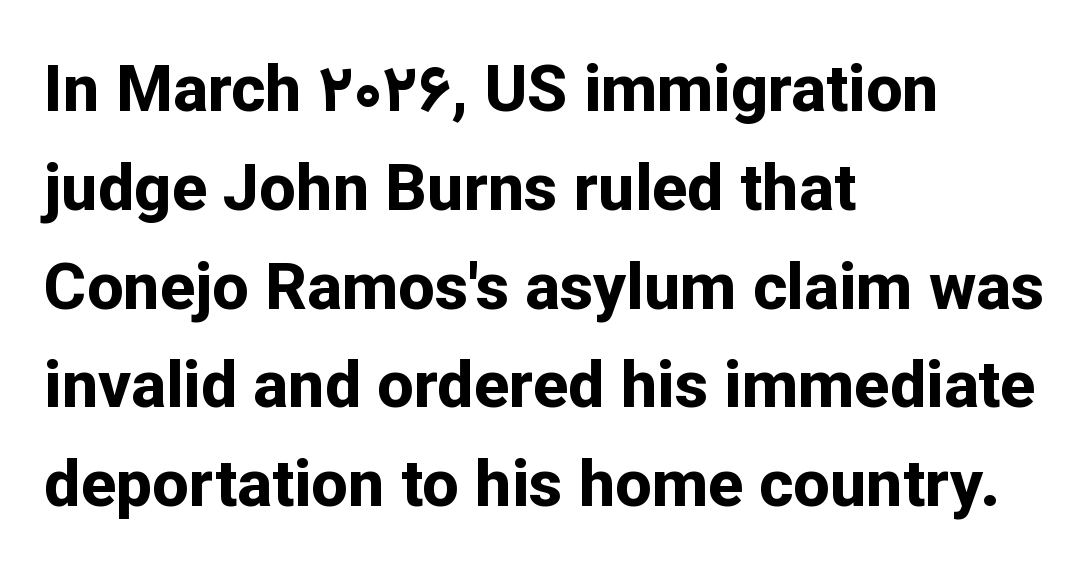
{"serif": "no", "italic": "no", "bold": "yes", "weight": "bold", "width": "normal", "stroke_contrast": "low", "x_height": "medium", "monospaced": "no", "underline": "no", "align": "left", "line_spacing": "normal", "line_spacing_ratio": 1.52, "letter_spacing": "normal", "letter_spacing_em": 0.0, "glyph_px": 65}
